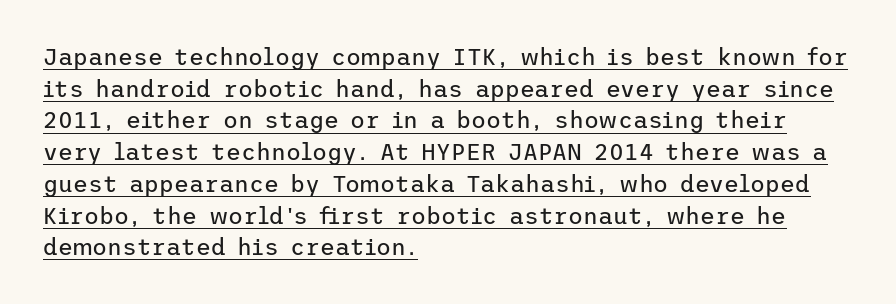
{"italic": "no", "bold": "no", "underline": "yes", "align": "left", "line_spacing": "normal", "line_spacing_ratio": 1.38, "letter_spacing": "normal", "letter_spacing_em": 0.0, "glyph_px": 23}
